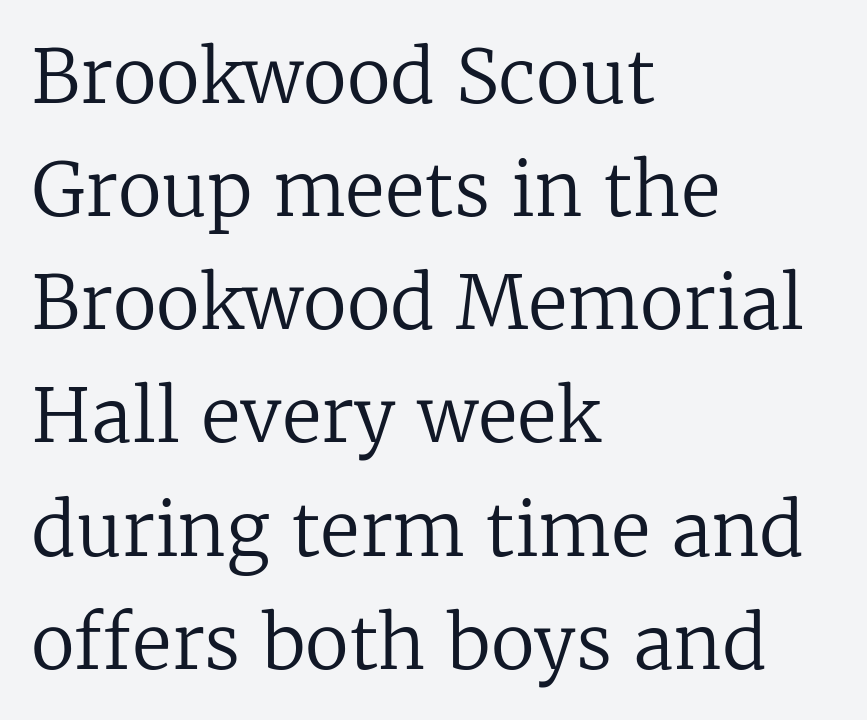
The image shows 73 px regular-weight serif type, upright; set left-aligned, normal line spacing (1.55x), normal letter spacing, not underlined; low stroke contrast and a medium x-height.
